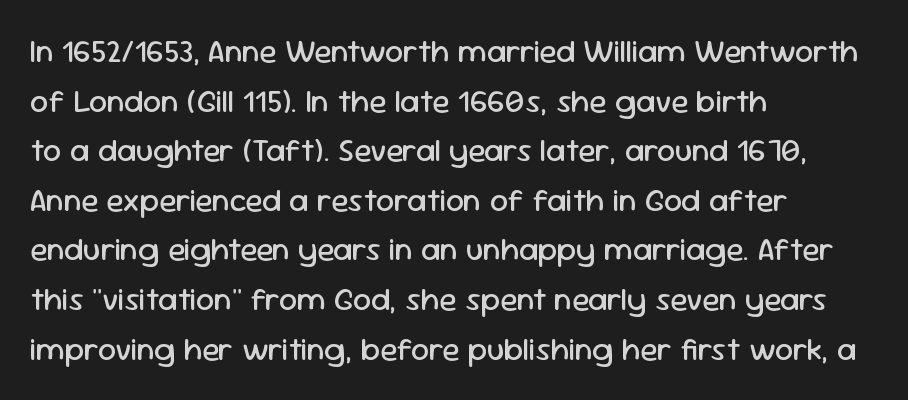
{"serif": "no", "italic": "no", "bold": "no", "weight": "regular", "width": "normal", "stroke_contrast": "low", "x_height": "medium", "monospaced": "no", "underline": "no", "align": "left", "line_spacing": "normal", "line_spacing_ratio": 1.55, "letter_spacing": "normal", "letter_spacing_em": 0.0, "glyph_px": 32}
